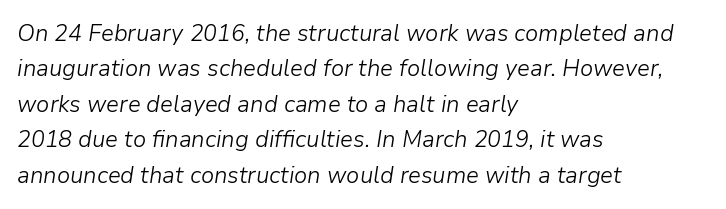
Caption: face not bold, strokes unweighted. Is the block centered? No — it sits flush against the left margin. Does the leading feel generous? No, just average. No extra tracking has been applied to these lines. The glyphs are unaccompanied by any horizontal stroke below them.
